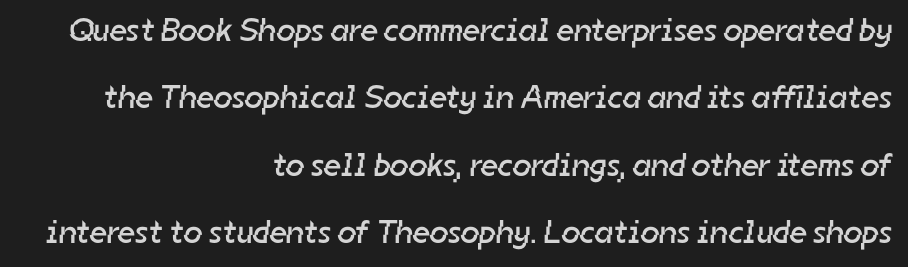
The image shows 33 px regular-weight sans-serif type; set right-aligned, loose line spacing (2.04x), normal letter spacing, not underlined; low stroke contrast and a medium x-height.
